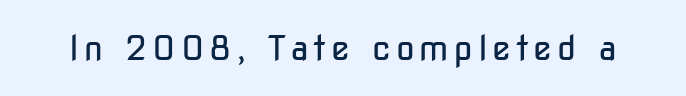
Quick note: underline off. The rendering uses natural spacing where letterforms have individual widths. Is the type heavy? It reads as light-to-regular instead. In terms of posture, this sample is upright. The glyphs in this specimen are sans serif.
